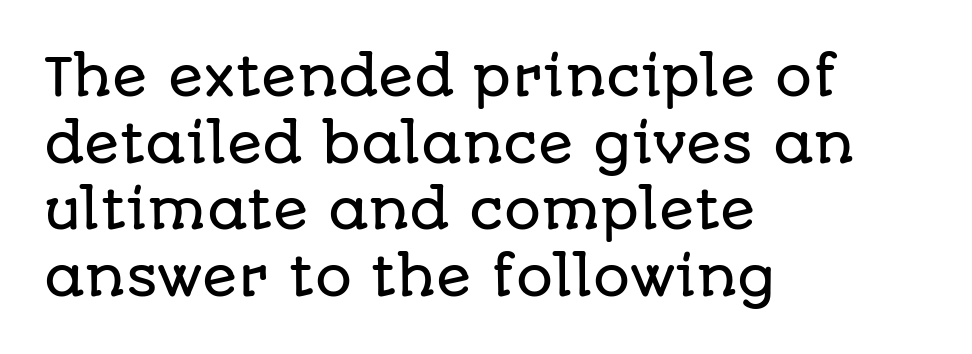
Honestly, the row spacing looks completely unremarkable. Does extra space separate the letters? No, they use regular spacing. Serifs: no, the terminals of the letterforms are clean. Tall strokes in this sample are plumb rather than angled. Line beginnings align vertically; line endings do not.
